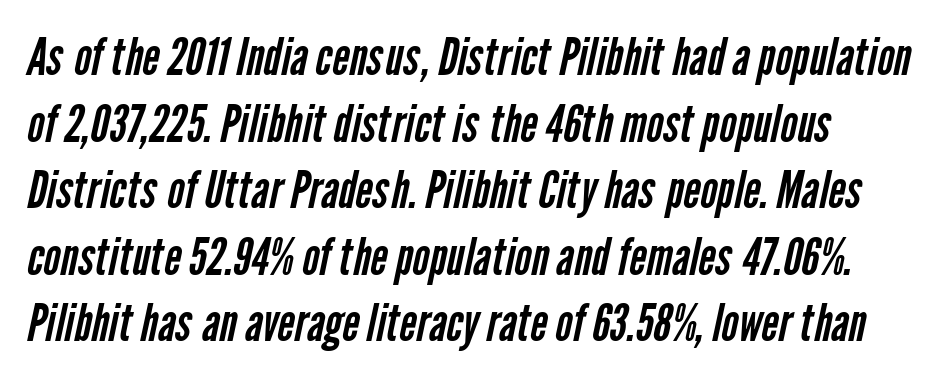
Q: Is the text bold? A: No.
Q: Is the typeface a serif or a sans-serif typeface? A: Sans-serif.
Q: Is the text underlined? A: No.
Q: Is the spacing between letters normal or unusually wide? A: Normal.
Q: Is the spacing between lines tight, normal or loose? A: Normal.
Q: Width (condensed, normal, or wide)? A: Condensed.
Q: Stroke contrast? A: Low.
Q: x-height? A: Medium.
Q: Monospaced? A: No.
